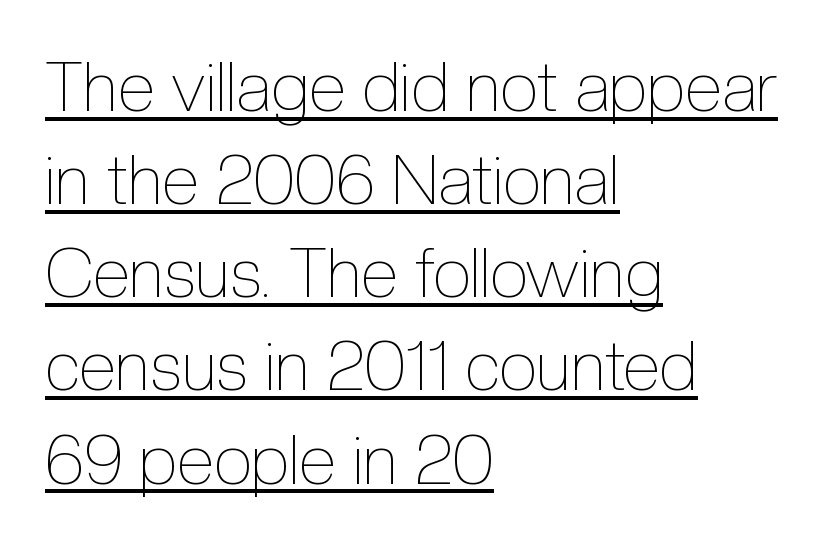
{"italic": "no", "bold": "no", "weight": "thin", "width": "condensed", "x_height": "medium", "monospaced": "no", "underline": "yes", "align": "left", "line_spacing": "normal", "line_spacing_ratio": 1.35, "letter_spacing": "normal", "letter_spacing_em": 0.0, "glyph_px": 69}
